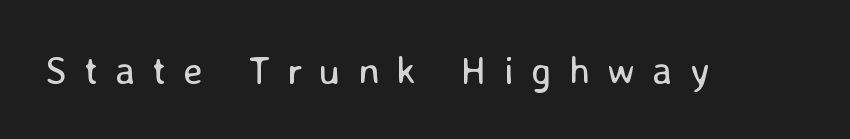
{"serif": "no", "italic": "no", "bold": "no", "weight": "regular", "width": "normal", "stroke_contrast": "low", "x_height": "medium", "monospaced": "no", "underline": "no", "letter_spacing": "wide", "letter_spacing_em": 0.44, "glyph_px": 39}
